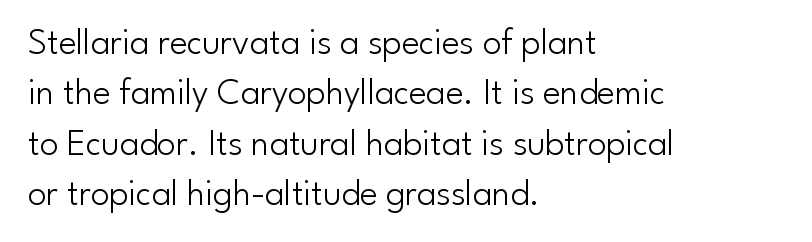
Q: Is the text bold? A: No.
Q: Is the text italic (slanted)? A: No, it is upright.
Q: Is the typeface a serif or a sans-serif typeface? A: Sans-serif.
Q: Is the text underlined? A: No.
Q: How is the paragraph aligned? A: Left-aligned.
Q: Is the spacing between letters normal or unusually wide? A: Normal.
Q: Is the spacing between lines tight, normal or loose? A: Normal.
Q: Width (condensed, normal, or wide)? A: Normal.
Q: Stroke contrast? A: Low.
Q: x-height? A: Small.
Q: Monospaced? A: No.
